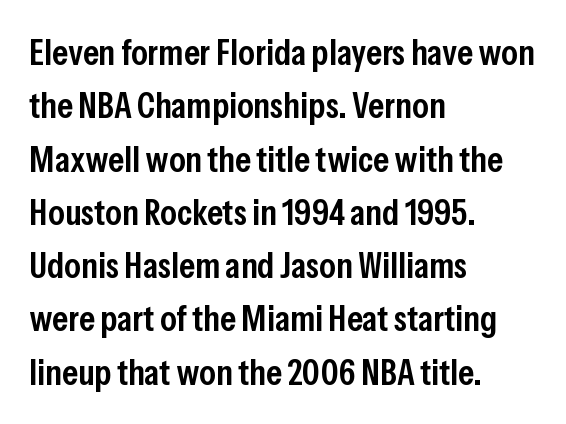
{"serif": "no", "italic": "no", "bold": "semi", "weight": "semibold", "width": "condensed", "stroke_contrast": "low", "x_height": "medium", "monospaced": "no", "underline": "no", "align": "left", "line_spacing": "normal", "line_spacing_ratio": 1.44, "letter_spacing": "normal", "letter_spacing_em": 0.0, "glyph_px": 37}
